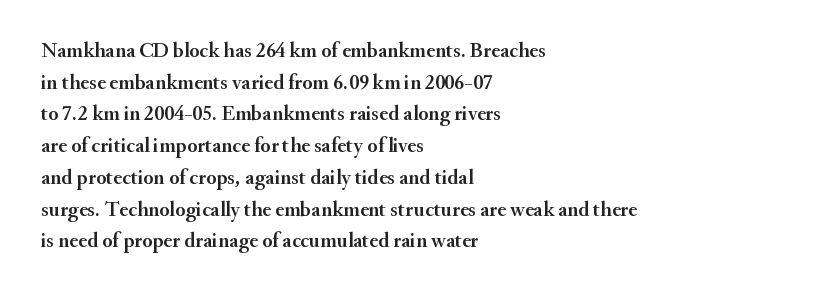
{"italic": "no", "underline": "no", "align": "left", "line_spacing": "normal", "line_spacing_ratio": 1.51, "letter_spacing": "normal", "letter_spacing_em": 0.0, "glyph_px": 21}
